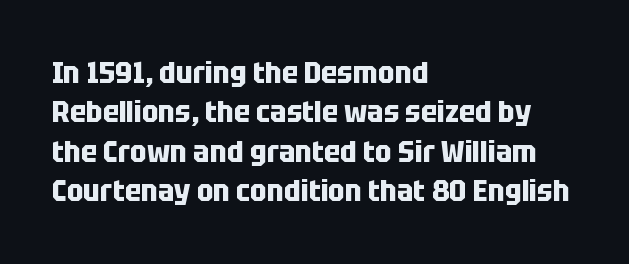
{"serif": "no", "italic": "no", "bold": "yes", "weight": "bold", "width": "condensed", "stroke_contrast": "low", "x_height": "large", "monospaced": "no", "underline": "no", "align": "left", "line_spacing": "normal", "line_spacing_ratio": 1.27, "letter_spacing": "normal", "letter_spacing_em": 0.0, "glyph_px": 31}
